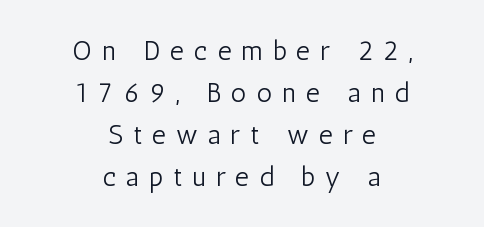
The image shows 27 px text type, upright; set centered, normal line spacing (1.55x), unusually wide letter spacing (+0.37 em), not underlined.
